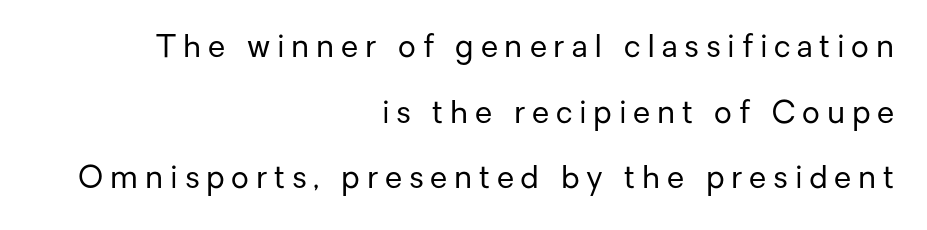
The foot of each line stays bare and open. You can tell it's not italic because the verticals are truly vertical. A typesetter would call this proportional, since set widths differ per character. A quiet, ordinary-to-light weight characterises the typeface.
